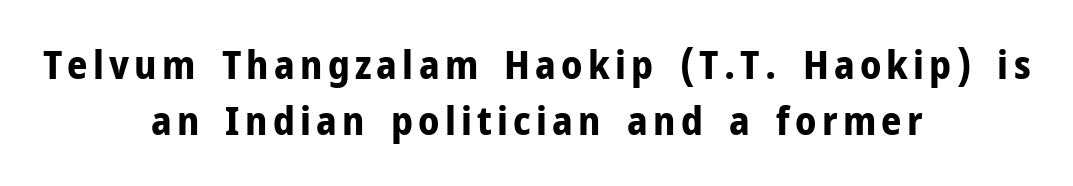
The image shows 40 px bold sans-serif type, upright; set centered, normal line spacing (1.41x), not underlined; low stroke contrast and a medium x-height.
